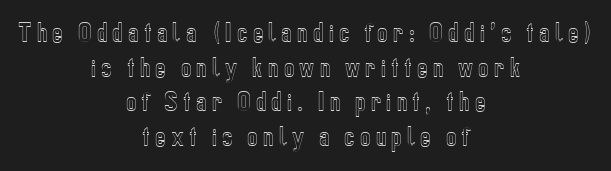
The image shows 22 px text type, upright; set centered, normal line spacing (1.57x), unusually wide letter spacing (+0.24 em), not underlined.
